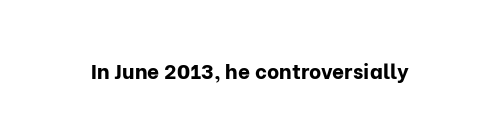
The image shows 21 px bold type, upright; set normal letter spacing, not underlined.
